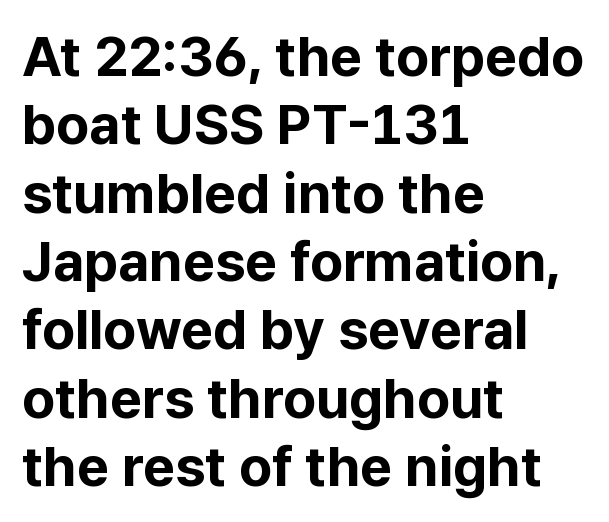
{"serif": "no", "italic": "no", "bold": "yes", "weight": "bold", "width": "normal", "stroke_contrast": "low", "x_height": "medium", "monospaced": "no", "underline": "no", "align": "left", "line_spacing_ratio": 1.22, "letter_spacing": "normal", "letter_spacing_em": 0.0, "glyph_px": 56}
